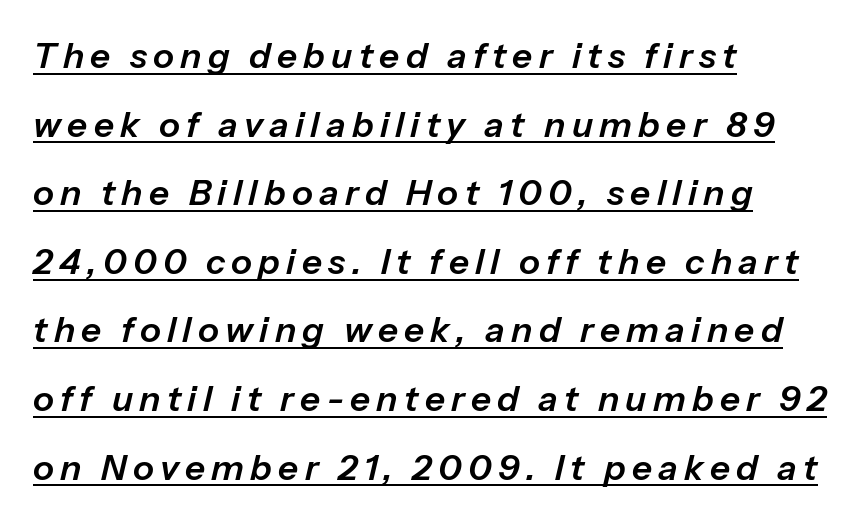
Q: Is the text italic (slanted)? A: Yes, it leans right by about 13 degrees.
Q: Is the text underlined? A: Yes.
Q: How is the paragraph aligned? A: Left-aligned.
Q: Is the spacing between lines tight, normal or loose? A: Loose.
Q: Width (condensed, normal, or wide)? A: Normal.
Q: Stroke contrast? A: Low.
Q: x-height? A: Medium.
Q: Monospaced? A: No.
